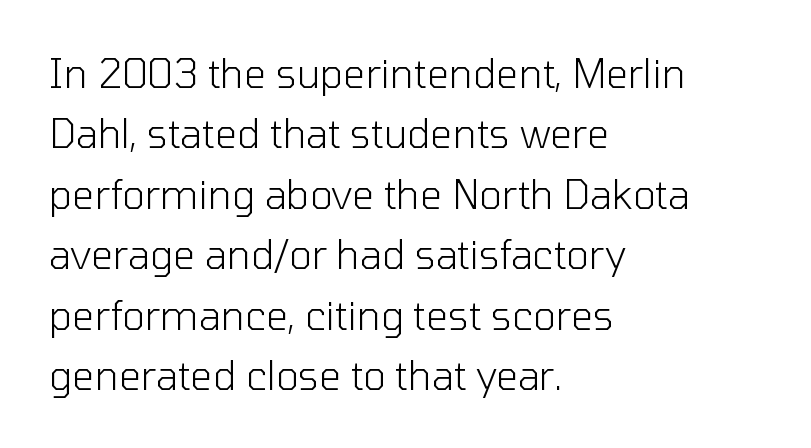
Q: Is the text bold? A: No.
Q: Is the text italic (slanted)? A: No, it is upright.
Q: Is the typeface a serif or a sans-serif typeface? A: Sans-serif.
Q: Is the text underlined? A: No.
Q: How is the paragraph aligned? A: Left-aligned.
Q: Is the spacing between letters normal or unusually wide? A: Normal.
Q: Is the spacing between lines tight, normal or loose? A: Normal.
Q: Width (condensed, normal, or wide)? A: Normal.
Q: Stroke contrast? A: Low.
Q: x-height? A: Medium.
Q: Monospaced? A: No.
